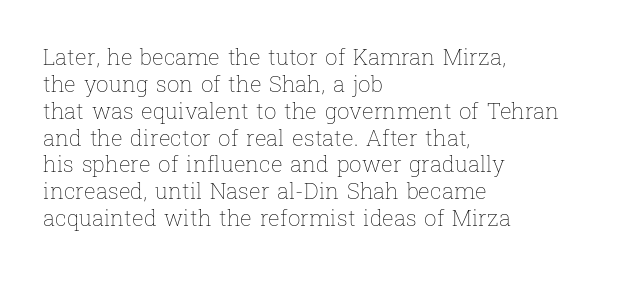
Honestly, the letter spacing is just normal — you wouldn't notice it. A student would call this left alignment; a typographer would say flush left, rag right. The font sits on the lighter half of the weight spectrum, regular included. Just letters on the line, the space beneath them empty.
